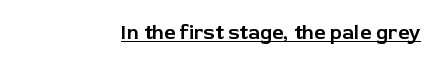
{"italic": "no", "underline": "yes", "align": "right", "letter_spacing": "normal", "letter_spacing_em": 0.0, "glyph_px": 20}
